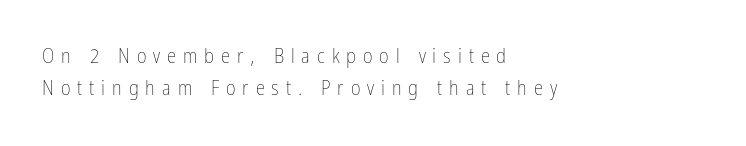
{"italic": "no", "bold": "no", "underline": "no", "align": "left", "line_spacing": "normal", "line_spacing_ratio": 1.51, "letter_spacing": "wide", "letter_spacing_em": 0.33, "glyph_px": 21}
